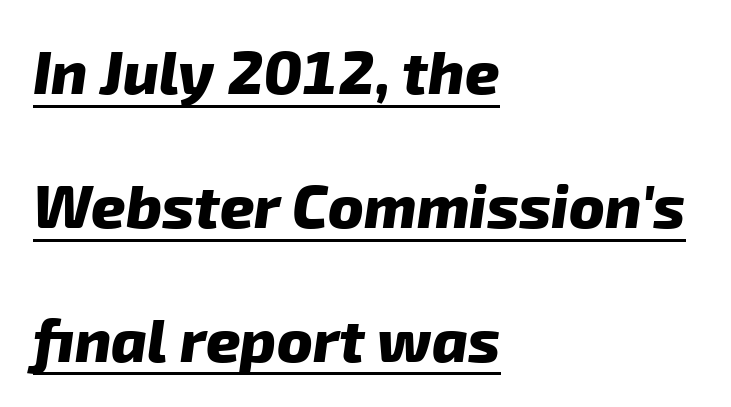
Q: Is the text bold? A: Yes.
Q: Is the typeface a serif or a sans-serif typeface? A: Sans-serif.
Q: Is the text underlined? A: Yes.
Q: How is the paragraph aligned? A: Left-aligned.
Q: Is the spacing between letters normal or unusually wide? A: Normal.
Q: Is the spacing between lines tight, normal or loose? A: Loose.
Q: Width (condensed, normal, or wide)? A: Normal.
Q: Stroke contrast? A: Low.
Q: x-height? A: Medium.
Q: Monospaced? A: No.
